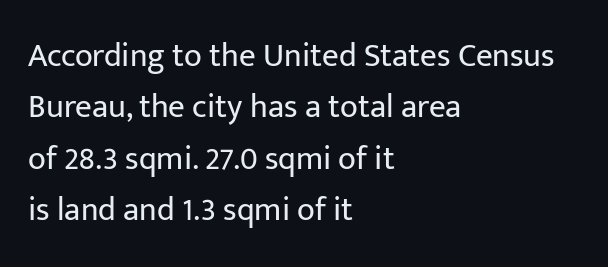
{"serif": "no", "italic": "no", "bold": "no", "weight": "regular", "width": "normal", "stroke_contrast": "low", "x_height": "medium", "monospaced": "no", "underline": "no", "align": "left", "line_spacing": "normal", "line_spacing_ratio": 1.56, "letter_spacing": "normal", "letter_spacing_em": 0.0, "glyph_px": 33}
